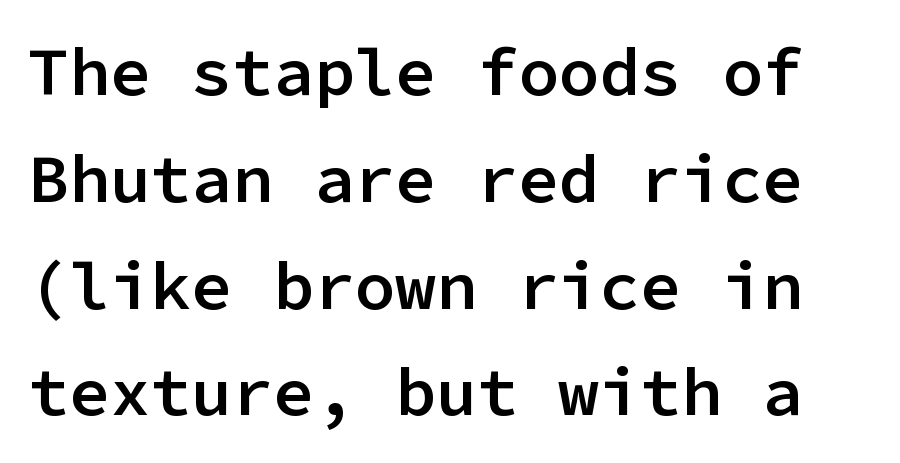
Q: Is the text bold? A: Semi-bold.
Q: Is the text italic (slanted)? A: No, it is upright.
Q: Is the typeface a serif or a sans-serif typeface? A: Sans-serif.
Q: Is the text underlined? A: No.
Q: Is the spacing between letters normal or unusually wide? A: Normal.
Q: Is the spacing between lines tight, normal or loose? A: Normal.
Q: Width (condensed, normal, or wide)? A: Normal.
Q: Stroke contrast? A: Low.
Q: x-height? A: Medium.
Q: Monospaced? A: Yes.
